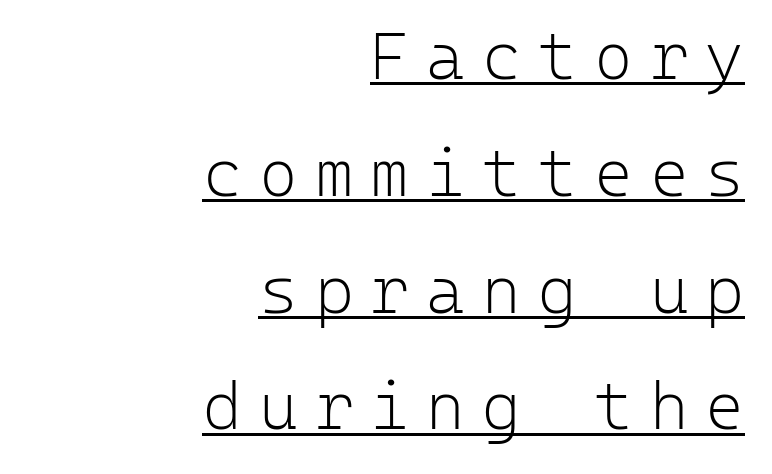
The image shows 66 px light sans-serif type, upright, monospaced; set right-aligned, line spacing 1.77x, unusually wide letter spacing (+0.26 em), underlined; low stroke contrast and a medium x-height.
